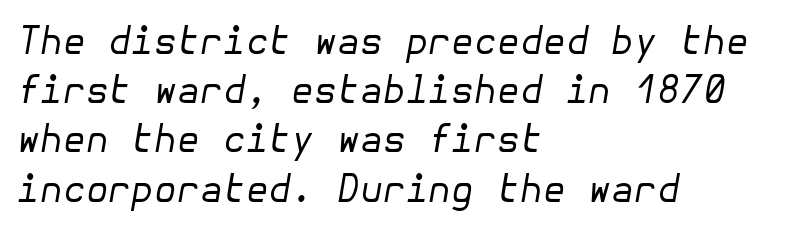
The image shows 37 px regular-weight type, italic (leaning right); set left-aligned, normal line spacing (1.33x), normal letter spacing, not underlined; low stroke contrast and a medium x-height.
